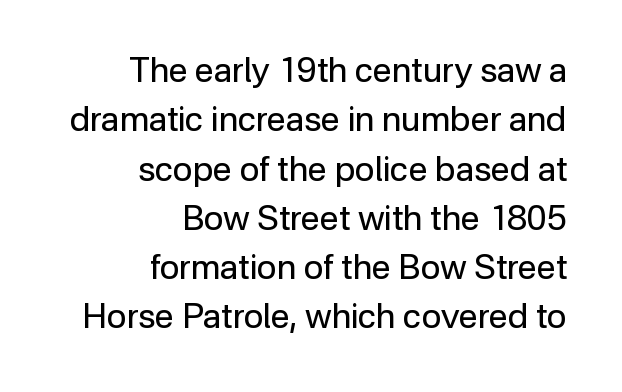
The image shows 34 px regular-weight sans-serif type, upright; set right-aligned, normal line spacing (1.45x), normal letter spacing, not underlined; low stroke contrast and a medium x-height.
